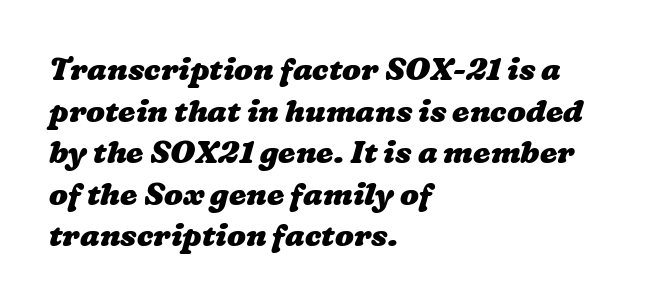
The image shows 31 px heavy, wide type; set left-aligned, normal line spacing (1.34x), normal letter spacing, not underlined; low stroke contrast and a medium x-height.
